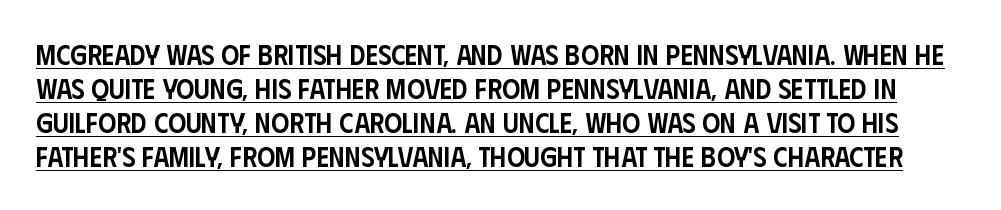
If you drew a line through each stem, it would be perfectly vertical. Does the type have serifs? No, each stem ends abruptly. As a designer I'd log this as weight 600, semibold. Each word holds together tightly as a unit, with standard inter-letter gaps.
